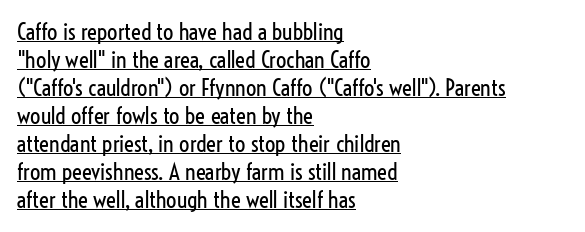
Q: Is the text bold? A: No.
Q: Is the text italic (slanted)? A: No, it is upright.
Q: Is the text underlined? A: Yes.
Q: How is the paragraph aligned? A: Left-aligned.
Q: Is the spacing between letters normal or unusually wide? A: Normal.
